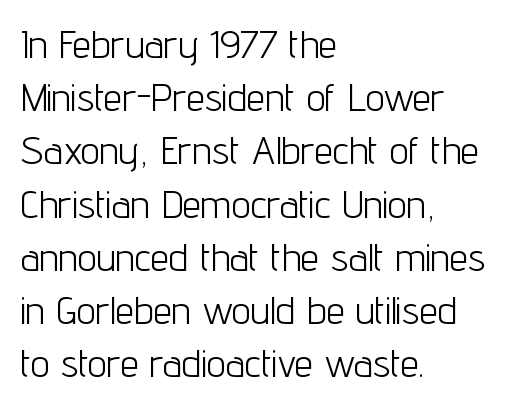
Q: Is the text bold? A: No.
Q: Is the text italic (slanted)? A: No, it is upright.
Q: Is the typeface a serif or a sans-serif typeface? A: Sans-serif.
Q: Is the text underlined? A: No.
Q: How is the paragraph aligned? A: Left-aligned.
Q: Is the spacing between letters normal or unusually wide? A: Normal.
Q: Is the spacing between lines tight, normal or loose? A: Normal.
Q: Width (condensed, normal, or wide)? A: Condensed.
Q: Stroke contrast? A: Low.
Q: x-height? A: Medium.
Q: Monospaced? A: No.
